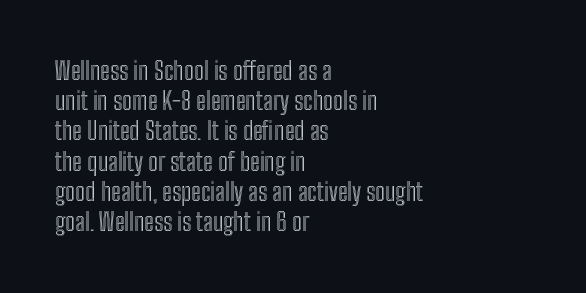
The image shows 25 px text type, upright; set left-aligned, line spacing 1.21x, normal letter spacing, not underlined.
